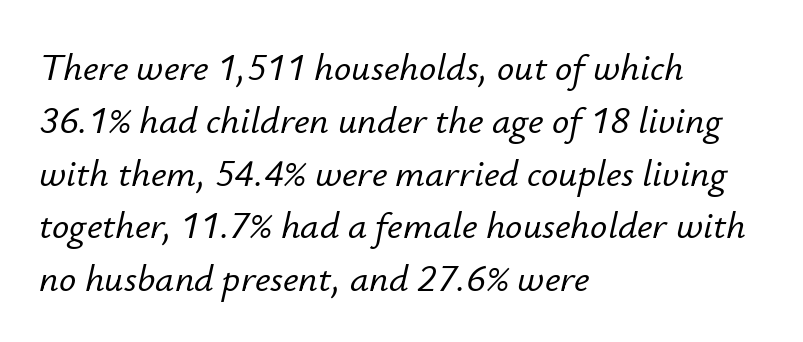
Q: Is the text italic (slanted)? A: Yes, it leans right by about 12 degrees.
Q: Is the text underlined? A: No.
Q: How is the paragraph aligned? A: Left-aligned.
Q: Is the spacing between letters normal or unusually wide? A: Normal.
Q: Is the spacing between lines tight, normal or loose? A: Normal.
Q: Width (condensed, normal, or wide)? A: Normal.
Q: Stroke contrast? A: Low.
Q: x-height? A: Small.
Q: Monospaced? A: No.
